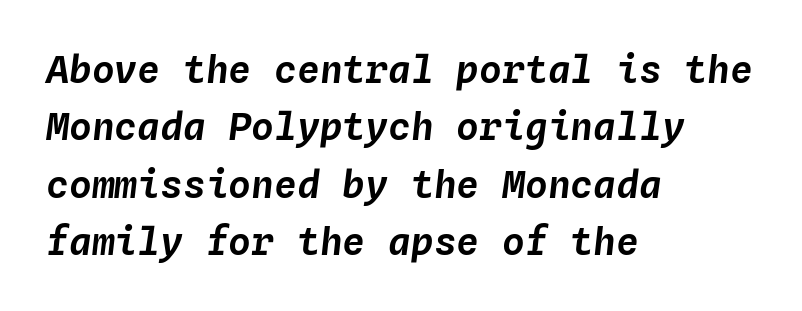
{"italic": "yes", "lean": "right", "slant_degrees": 4, "width": "normal", "stroke_contrast": "low", "x_height": "medium", "monospaced": "yes", "underline": "no", "align": "left", "line_spacing": "normal", "line_spacing_ratio": 1.51, "letter_spacing": "normal", "letter_spacing_em": 0.0, "glyph_px": 38}
